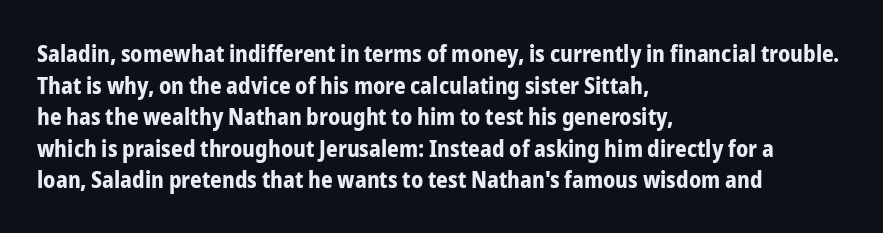
{"italic": "no", "bold": "yes", "underline": "no", "align": "left", "line_spacing": "normal", "line_spacing_ratio": 1.37, "letter_spacing": "normal", "letter_spacing_em": 0.0, "glyph_px": 23}
